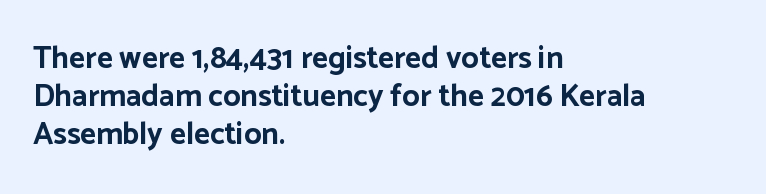
Q: Is the text bold? A: Yes.
Q: Is the text italic (slanted)? A: No, it is upright.
Q: Is the typeface a serif or a sans-serif typeface? A: Sans-serif.
Q: Is the text underlined? A: No.
Q: How is the paragraph aligned? A: Left-aligned.
Q: Is the spacing between letters normal or unusually wide? A: Normal.
Q: Width (condensed, normal, or wide)? A: Normal.
Q: Stroke contrast? A: Low.
Q: x-height? A: Medium.
Q: Monospaced? A: No.
